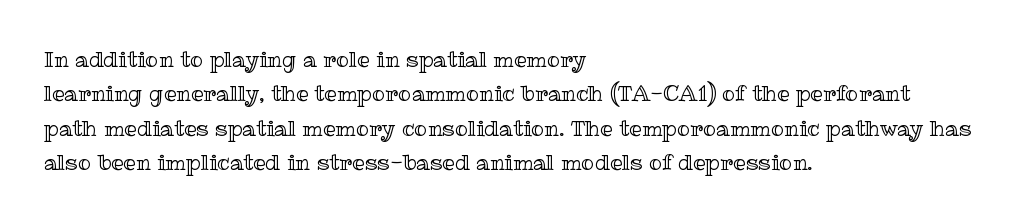
The image shows 22 px text type, upright; set left-aligned, normal line spacing (1.56x), normal letter spacing, not underlined.
